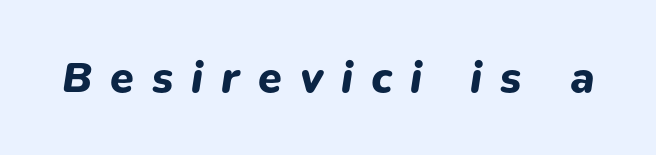
The image shows 43 px heavy type, italic (leaning right); set unusually wide letter spacing (+0.42 em), not underlined; low stroke contrast and a medium x-height.
